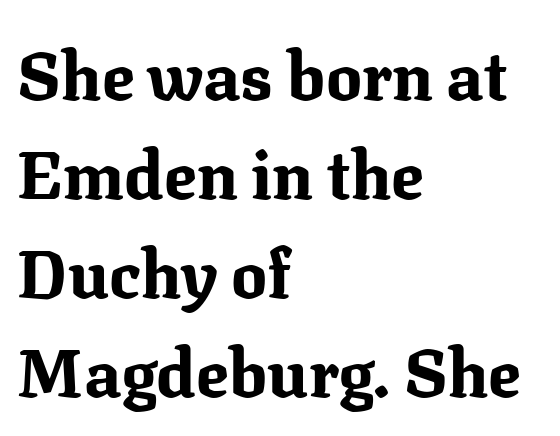
Q: Is the text bold? A: Yes.
Q: Is the text italic (slanted)? A: No, it is upright.
Q: Is the typeface a serif or a sans-serif typeface? A: Serif.
Q: Is the text underlined? A: No.
Q: How is the paragraph aligned? A: Left-aligned.
Q: Is the spacing between letters normal or unusually wide? A: Normal.
Q: Is the spacing between lines tight, normal or loose? A: Normal.
Q: Width (condensed, normal, or wide)? A: Normal.
Q: Stroke contrast? A: Medium.
Q: x-height? A: Medium.
Q: Monospaced? A: No.
